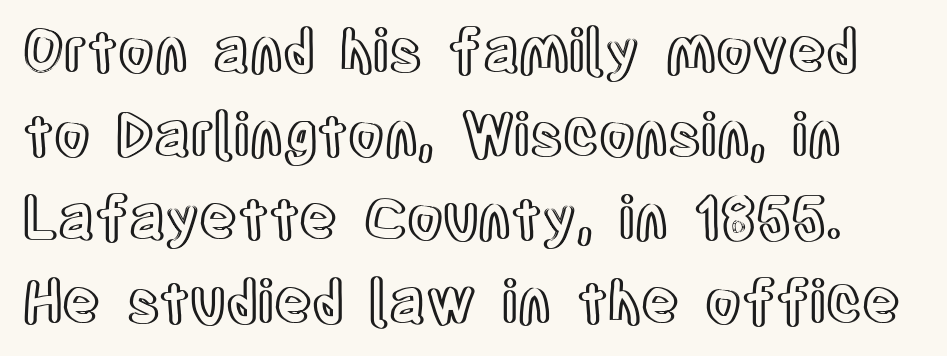
The image shows 58 px condensed type, upright; set normal line spacing (1.44x), normal letter spacing, not underlined; a large x-height.
